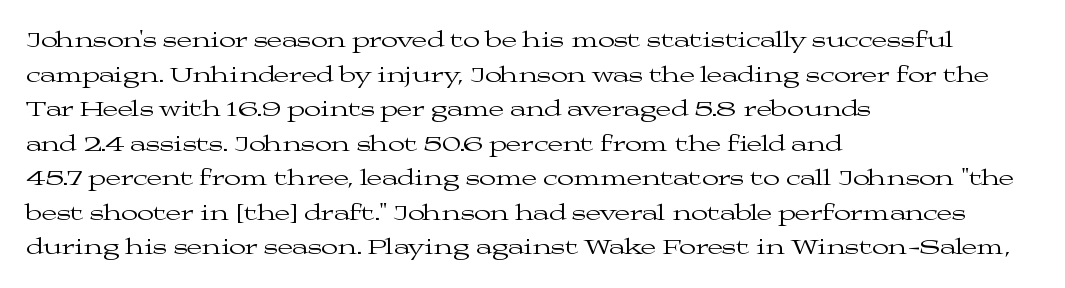
{"italic": "no", "bold": "no", "underline": "no", "align": "left", "line_spacing": "normal", "line_spacing_ratio": 1.57, "letter_spacing": "normal", "letter_spacing_em": 0.0, "glyph_px": 22}
